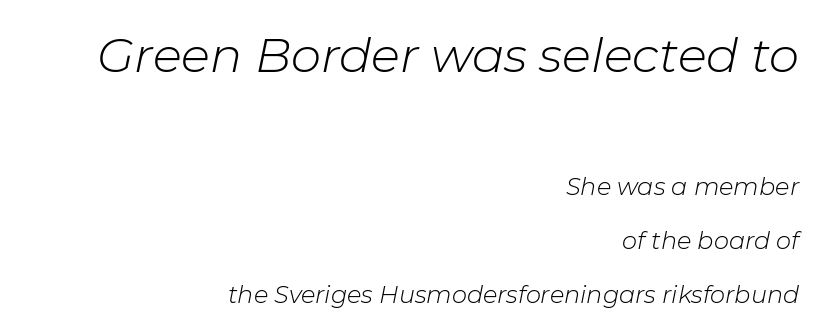
{"italic": "yes", "lean": "right", "slant_degrees": 11, "bold": "no", "weight": "light", "width": "normal", "stroke_contrast": "low", "x_height": "medium", "monospaced": "no", "underline": "no", "align": "right", "line_spacing": "loose", "line_spacing_ratio": 2.25, "letter_spacing": "normal", "letter_spacing_em": 0.0, "larger_block": "first", "size_ratio": 2.0, "glyph_px": 48}
